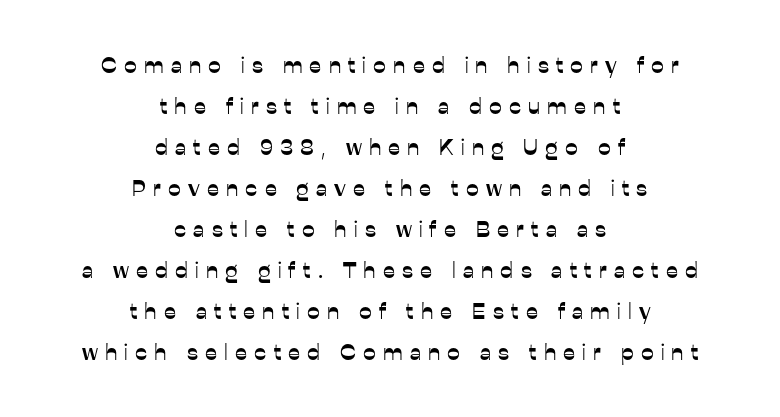
The image shows 23 px text type, upright; set centered, line spacing 1.78x, unusually wide letter spacing (+0.31 em), not underlined.
